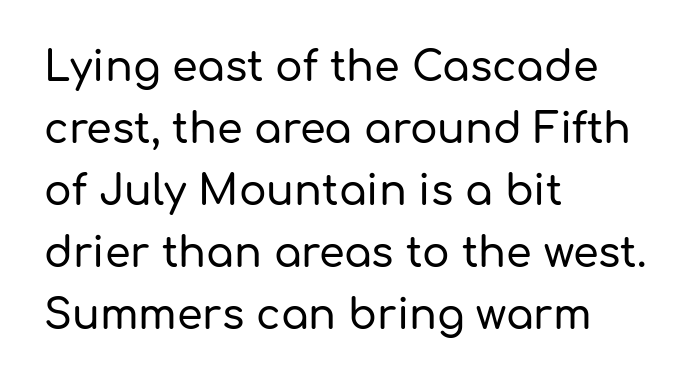
The image shows 41 px sans-serif type, upright; set left-aligned, normal line spacing (1.51x), normal letter spacing, not underlined; low stroke contrast and a medium x-height.
